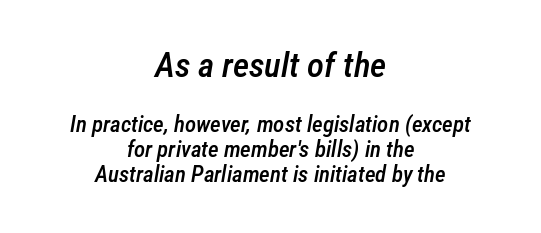
The image shows 35 px semibold, condensed type, italic (leaning right); set centered, tight line spacing (1.09x), normal letter spacing, not underlined; the first (top) block is 1.52x larger; low stroke contrast and a medium x-height.
